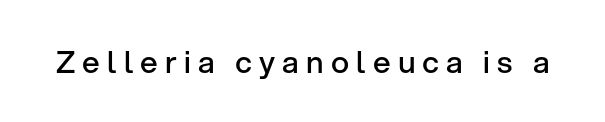
{"serif": "no", "italic": "no", "bold": "semi", "weight": "semibold", "width": "normal", "stroke_contrast": "low", "x_height": "medium", "monospaced": "no", "underline": "no", "letter_spacing": "wide", "letter_spacing_em": 0.23, "glyph_px": 31}
